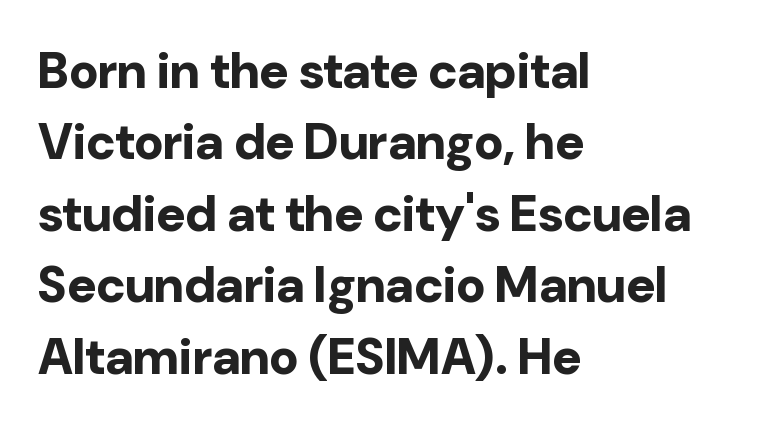
The image shows 50 px bold sans-serif type, upright; set left-aligned, normal line spacing (1.43x), normal letter spacing, not underlined; low stroke contrast and a medium x-height.
